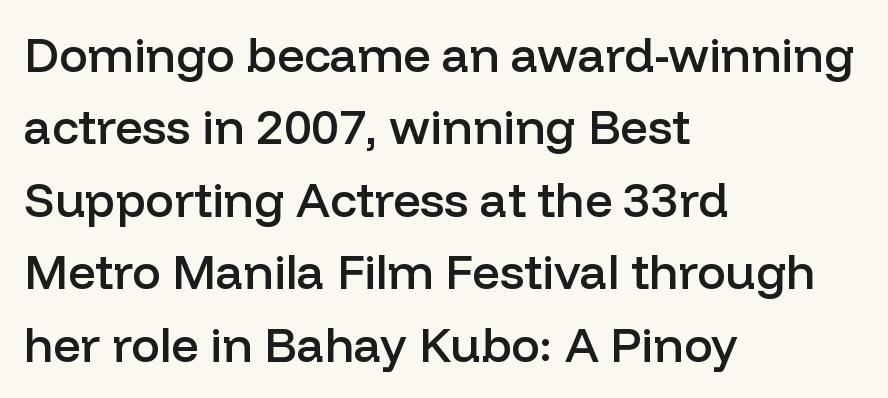
The image shows 48 px semibold sans-serif type, upright; set left-aligned, normal line spacing (1.51x), normal letter spacing, not underlined; low stroke contrast and a medium x-height.
